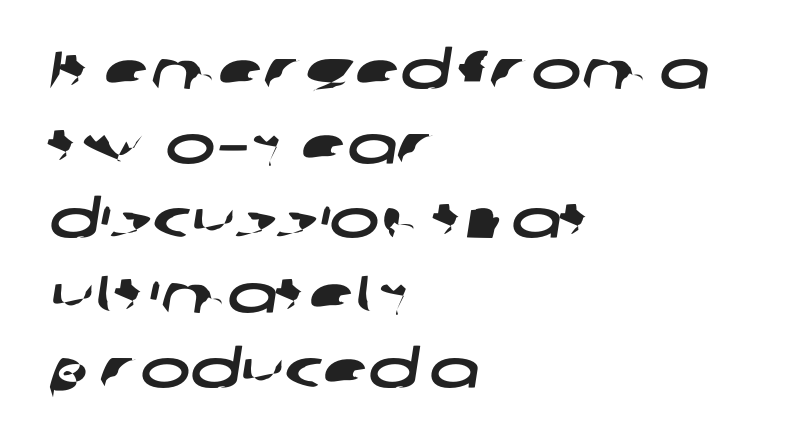
The image shows 53 px wide sans-serif type; set left-aligned, normal line spacing (1.41x), normal letter spacing, not underlined; low stroke contrast and a medium x-height.
